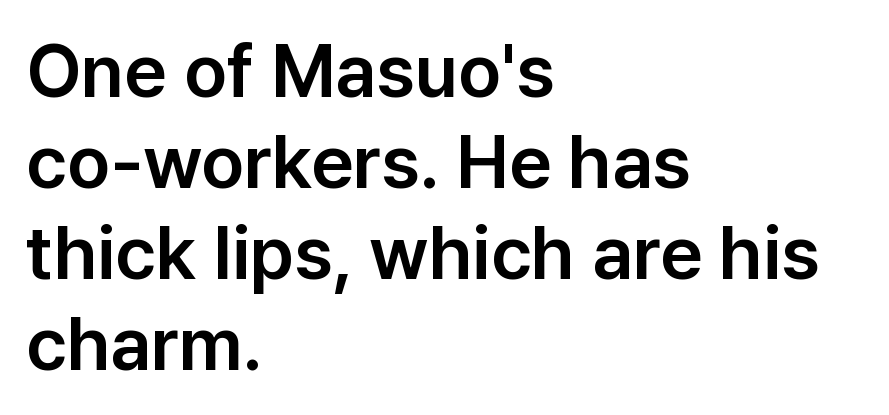
I'd call this a sans setting — the letters go barefoot. Quick note: not italic, upright. Any mark beneath the type? The region is blank. The letters sit at their default tracking, neither squeezed nor spread. Proportional: the letters do not fall into vertical columns. Notice how the passage keeps a crisp vertical edge on the left only.
